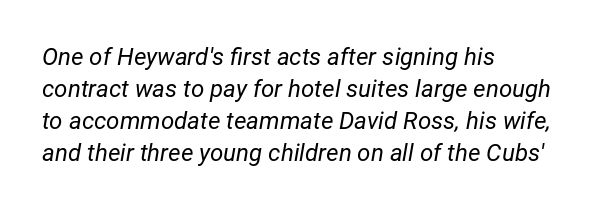
Q: Is the text bold? A: No.
Q: Is the text italic (slanted)? A: Yes, it leans right by about 12 degrees.
Q: Is the text underlined? A: No.
Q: How is the paragraph aligned? A: Left-aligned.
Q: Is the spacing between letters normal or unusually wide? A: Normal.
Q: Is the spacing between lines tight, normal or loose? A: Normal.
